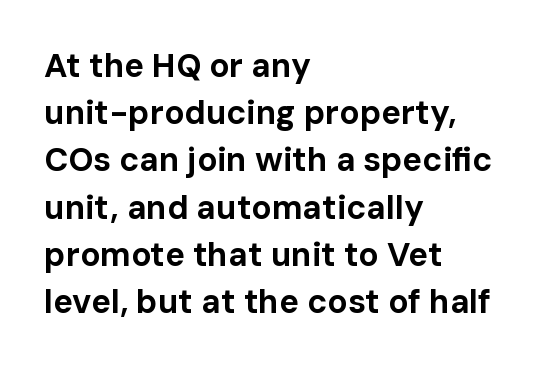
{"serif": "no", "italic": "no", "bold": "yes", "weight": "bold", "width": "normal", "stroke_contrast": "low", "x_height": "medium", "monospaced": "no", "underline": "no", "align": "left", "line_spacing": "normal", "line_spacing_ratio": 1.43, "letter_spacing": "normal", "letter_spacing_em": 0.0, "glyph_px": 33}
